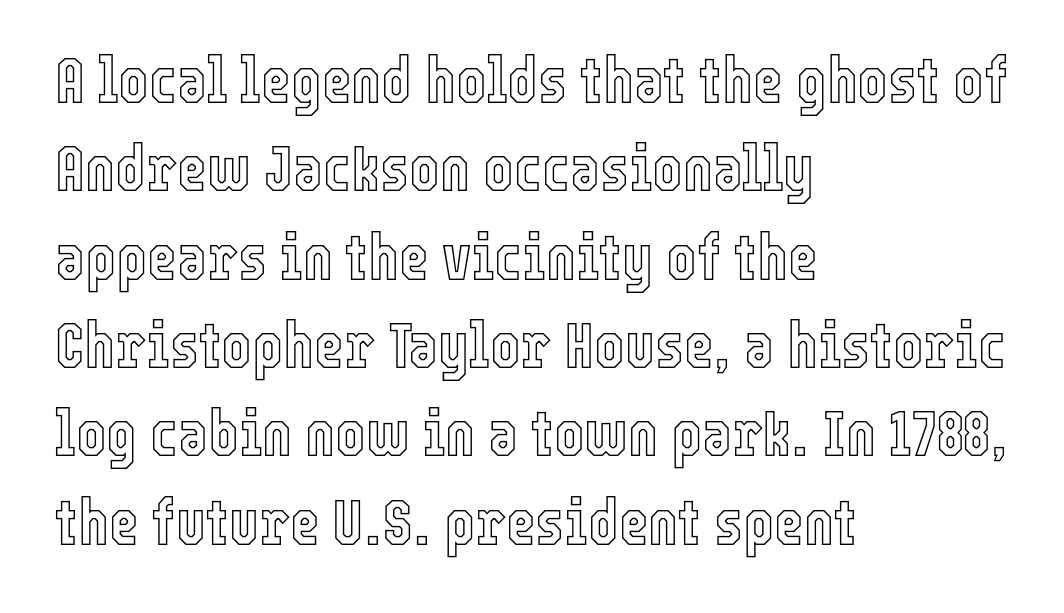
{"italic": "no", "width": "condensed", "x_height": "medium", "monospaced": "no", "underline": "no", "align": "left", "line_spacing": "normal", "line_spacing_ratio": 1.38, "letter_spacing": "normal", "letter_spacing_em": 0.0, "glyph_px": 64}
